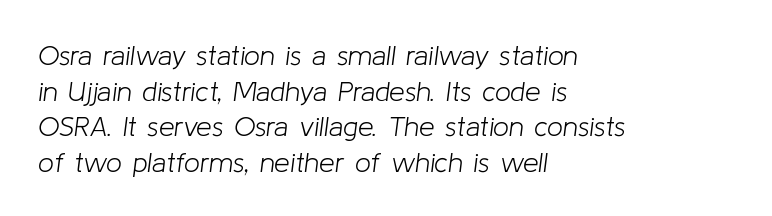
The image shows 28 px light type, italic (leaning right); set left-aligned, normal line spacing (1.27x), normal letter spacing, not underlined; low stroke contrast and a medium x-height.
